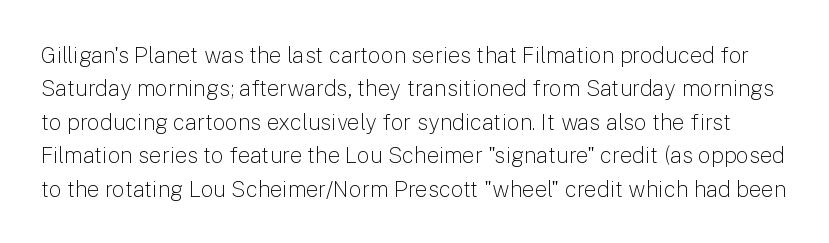
Q: Is the text bold? A: No.
Q: Is the text italic (slanted)? A: No, it is upright.
Q: Is the text underlined? A: No.
Q: Is the spacing between letters normal or unusually wide? A: Normal.
Q: Is the spacing between lines tight, normal or loose? A: Normal.
